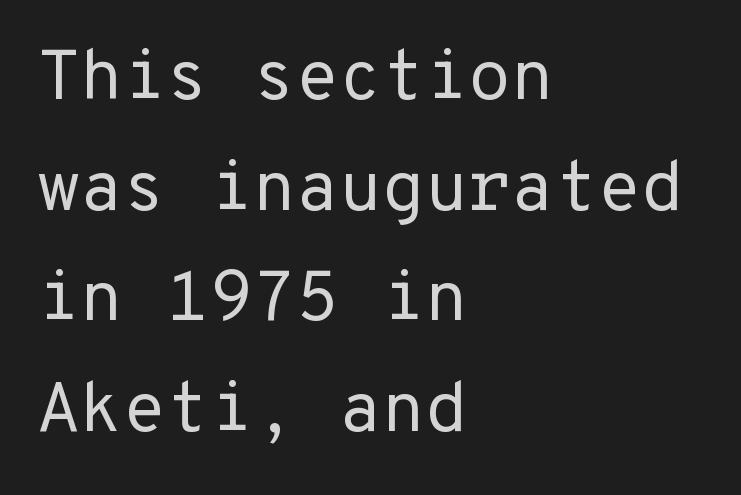
{"serif": "no", "italic": "no", "bold": "no", "weight": "regular", "width": "normal", "stroke_contrast": "low", "x_height": "medium", "monospaced": "yes", "underline": "no", "align": "left", "line_spacing": "normal", "line_spacing_ratio": 1.58, "letter_spacing": "normal", "letter_spacing_em": 0.0, "glyph_px": 70}
